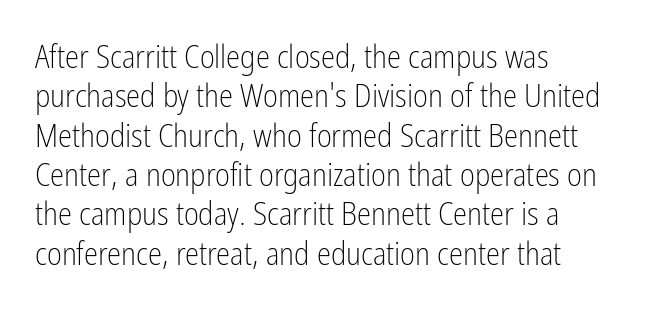
Q: Is the text bold? A: No.
Q: Is the text italic (slanted)? A: No, it is upright.
Q: Is the typeface a serif or a sans-serif typeface? A: Sans-serif.
Q: Is the text underlined? A: No.
Q: How is the paragraph aligned? A: Left-aligned.
Q: Is the spacing between letters normal or unusually wide? A: Normal.
Q: Width (condensed, normal, or wide)? A: Condensed.
Q: Stroke contrast? A: Low.
Q: x-height? A: Medium.
Q: Monospaced? A: No.
